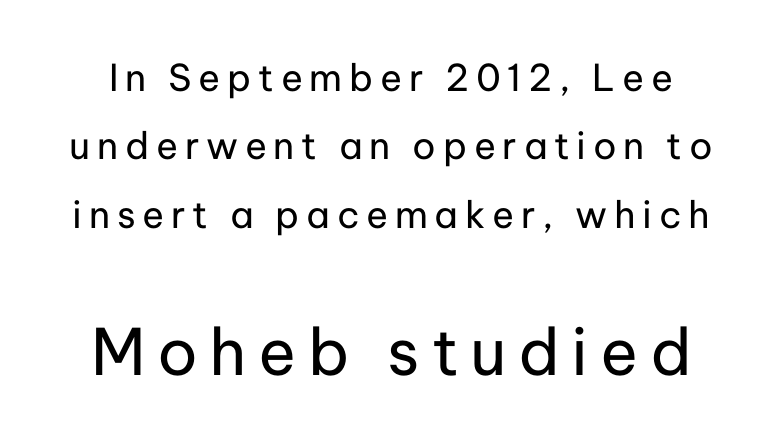
Q: Is the text bold? A: No.
Q: Is the text italic (slanted)? A: No, it is upright.
Q: Is the typeface a serif or a sans-serif typeface? A: Sans-serif.
Q: Is the text underlined? A: No.
Q: Which block of text is set in a larger size, the first (top) or the second (bottom)? A: The second (bottom) one.
Q: Width (condensed, normal, or wide)? A: Normal.
Q: Stroke contrast? A: Low.
Q: x-height? A: Medium.
Q: Monospaced? A: No.
